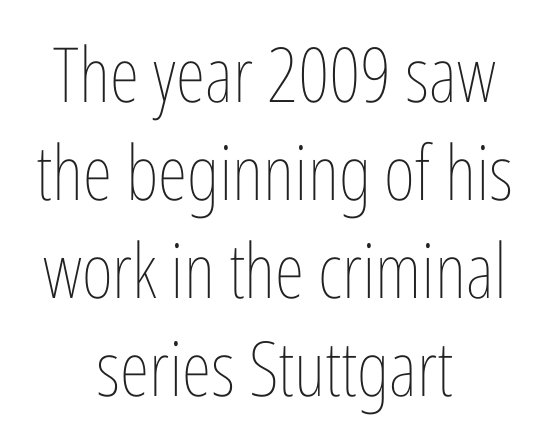
{"italic": "no", "bold": "no", "weight": "thin", "width": "condensed", "stroke_contrast": "low", "x_height": "medium", "monospaced": "no", "underline": "no", "align": "center", "line_spacing": "normal", "line_spacing_ratio": 1.29, "letter_spacing": "normal", "letter_spacing_em": 0.0, "glyph_px": 76}
